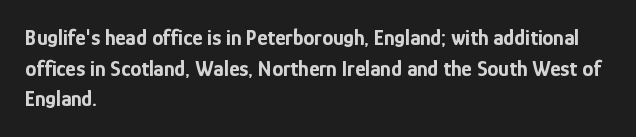
If you drew a line through each stem, it would be perfectly vertical. A normal amount of white space separates one row of letters from the next. Unmarked baselines from the first word to the last. Pretty heavy lettering here — definitely bold. The paragraph has a hard left edge and a soft right edge. These lines keep a tight, regular rhythm from letter to letter.
